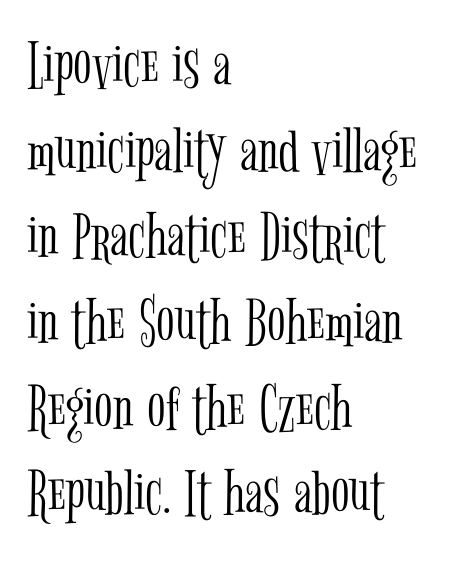
{"serif": "yes", "italic": "no", "bold": "no", "weight": "light", "width": "condensed", "stroke_contrast": "low", "x_height": "medium", "monospaced": "no", "underline": "no", "align": "left", "line_spacing": "normal", "line_spacing_ratio": 1.26, "letter_spacing": "normal", "letter_spacing_em": 0.0, "glyph_px": 68}
